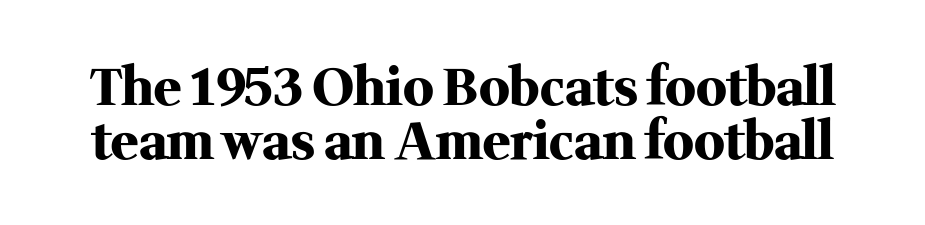
The image shows 51 px heavy serif type, upright; set tight line spacing (1.05x), normal letter spacing, not underlined; medium stroke contrast and a medium x-height.
